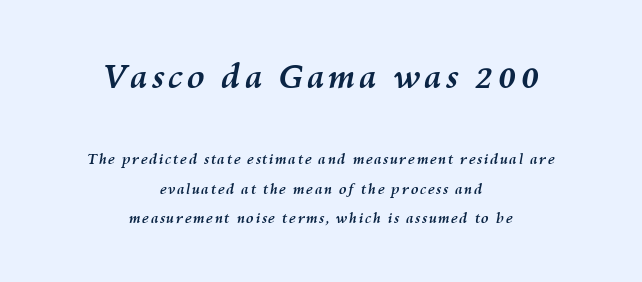
How heavy is the stroke? Heavy — this is a bold. This sample has the flowing, uneven cadence of proportional lettering. You can tell it's italic because the verticals aren't actually vertical. Only glyphs here, with clear space below each row. Widely set lines give the paragraph a tall, airy silhouette. The lines in this sample share a center point and differ in where they start and stop.
